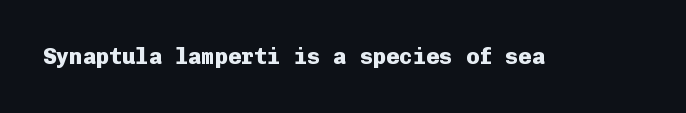
{"italic": "no", "bold": "yes", "underline": "no", "letter_spacing": "normal", "letter_spacing_em": 0.0, "glyph_px": 22}
